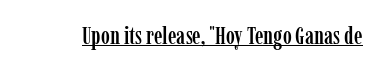
Default kerning and tracking; the words read as compact shapes. Notice how the stems are strictly vertical — no italics here. The glyphs are accompanied by a horizontal stroke just below them.
